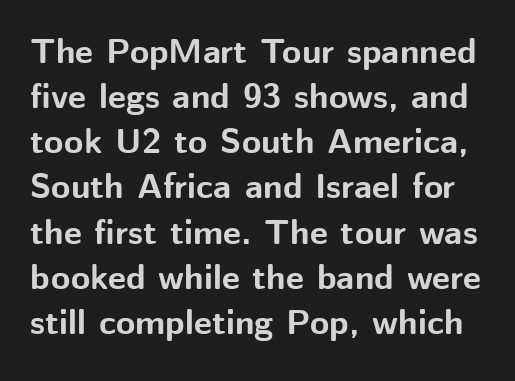
Q: Is the text bold? A: Yes.
Q: Is the text italic (slanted)? A: No, it is upright.
Q: Is the typeface a serif or a sans-serif typeface? A: Sans-serif.
Q: Is the text underlined? A: No.
Q: Is the spacing between letters normal or unusually wide? A: Normal.
Q: Is the spacing between lines tight, normal or loose? A: Normal.
Q: Width (condensed, normal, or wide)? A: Normal.
Q: Stroke contrast? A: Medium.
Q: x-height? A: Medium.
Q: Monospaced? A: No.
